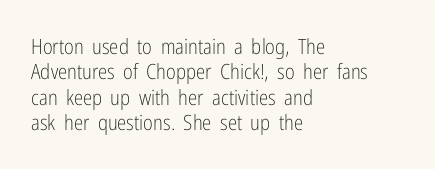
{"italic": "no", "bold": "no", "underline": "no", "align": "left", "line_spacing_ratio": 1.21, "letter_spacing": "normal", "letter_spacing_em": 0.0, "glyph_px": 21}
